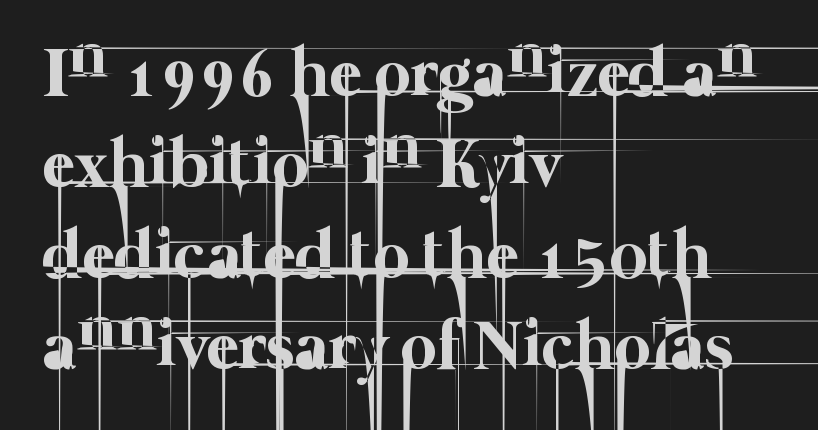
Anything drawn beneath the words? Only blank space. Ink coverage per letter is moderate at most. The passage is arranged the way most books set body copy — flush left. Do the characters align in a grid? No, the font is proportional. Students, note that the glyphs here touch the page at normal intervals.
